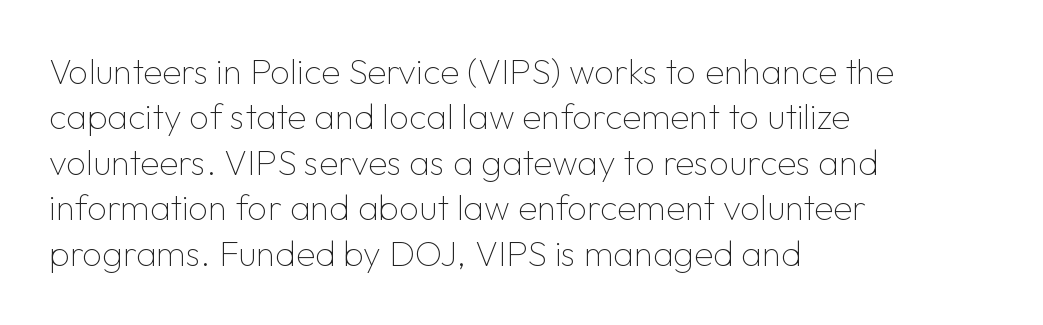
Q: Is the text bold? A: No.
Q: Is the text italic (slanted)? A: No, it is upright.
Q: Is the typeface a serif or a sans-serif typeface? A: Sans-serif.
Q: Is the text underlined? A: No.
Q: How is the paragraph aligned? A: Left-aligned.
Q: Is the spacing between letters normal or unusually wide? A: Normal.
Q: Is the spacing between lines tight, normal or loose? A: Normal.
Q: Width (condensed, normal, or wide)? A: Normal.
Q: Stroke contrast? A: Low.
Q: x-height? A: Medium.
Q: Monospaced? A: No.
